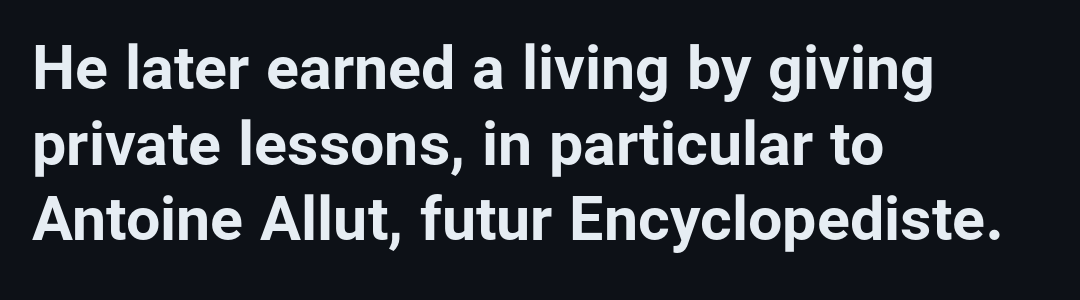
Short note: letters normally spaced. Rule under the text: the space is simply empty. The lettering stays uniformly vertical, giving the passage a roman look. Alignment: flush left. Heavy-handed strokes throughout: this text is bold.
